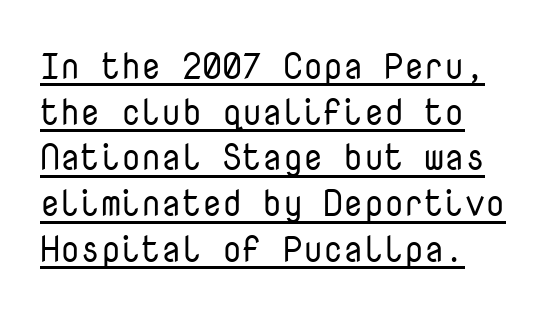
The image shows 36 px regular-weight sans-serif type, upright, monospaced; set left-aligned, normal line spacing (1.27x), normal letter spacing, underlined; low stroke contrast and a medium x-height.
